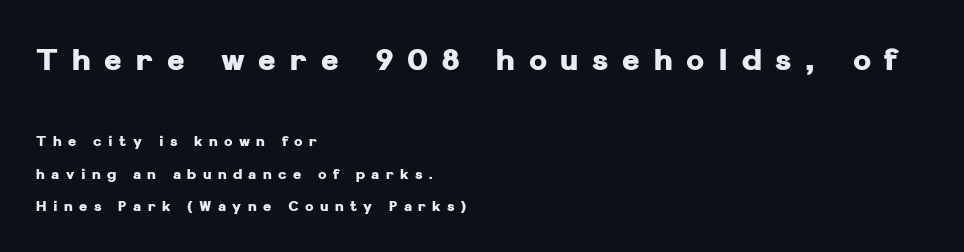
The image shows 30 px heavy sans-serif type, upright; set left-aligned, loose line spacing (2.33x), unusually wide letter spacing (+0.46 em), not underlined; the first (top) block is 2.14x larger; low stroke contrast and a medium x-height.
